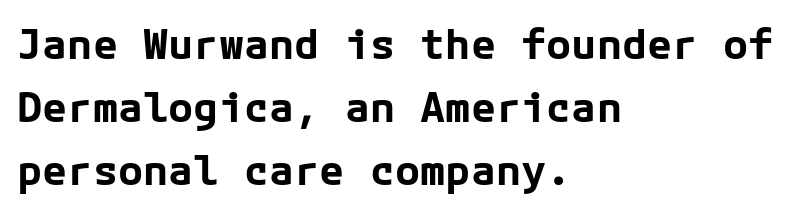
The image shows 42 px bold sans-serif type, upright; set left-aligned, normal line spacing (1.5x), normal letter spacing, not underlined; low stroke contrast and a medium x-height.
